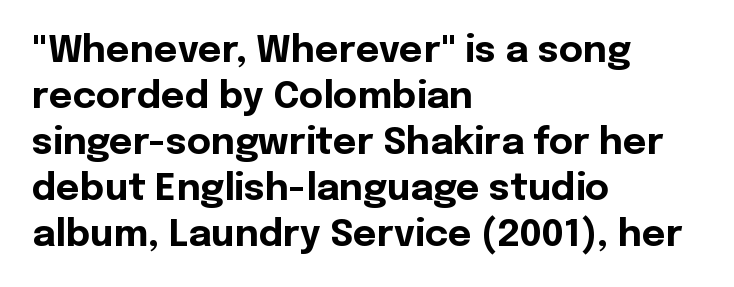
The image shows 37 px bold sans-serif type, upright; set left-aligned, line spacing 1.24x, normal letter spacing, not underlined; a medium x-height.
